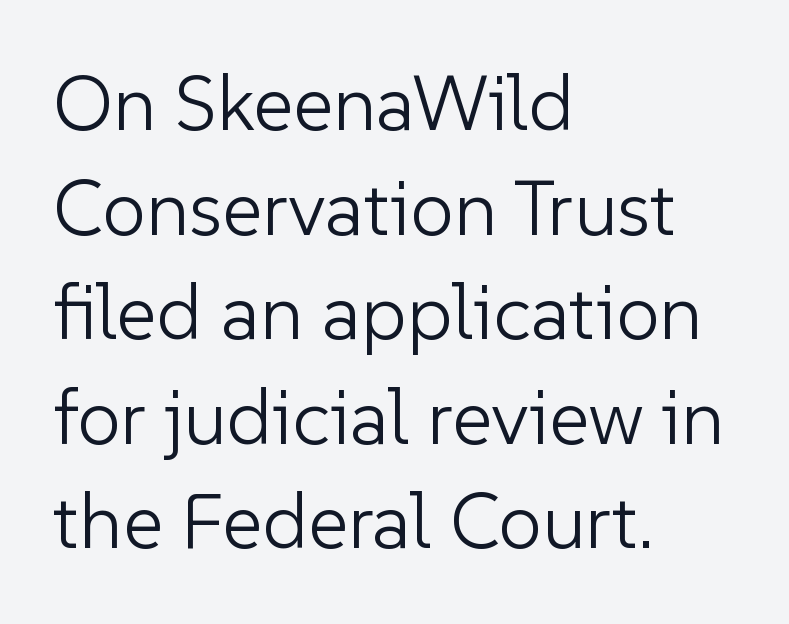
{"serif": "no", "italic": "no", "bold": "no", "weight": "light", "width": "normal", "stroke_contrast": "low", "x_height": "medium", "monospaced": "no", "underline": "no", "align": "left", "line_spacing": "normal", "line_spacing_ratio": 1.34, "letter_spacing": "normal", "letter_spacing_em": 0.0, "glyph_px": 78}
